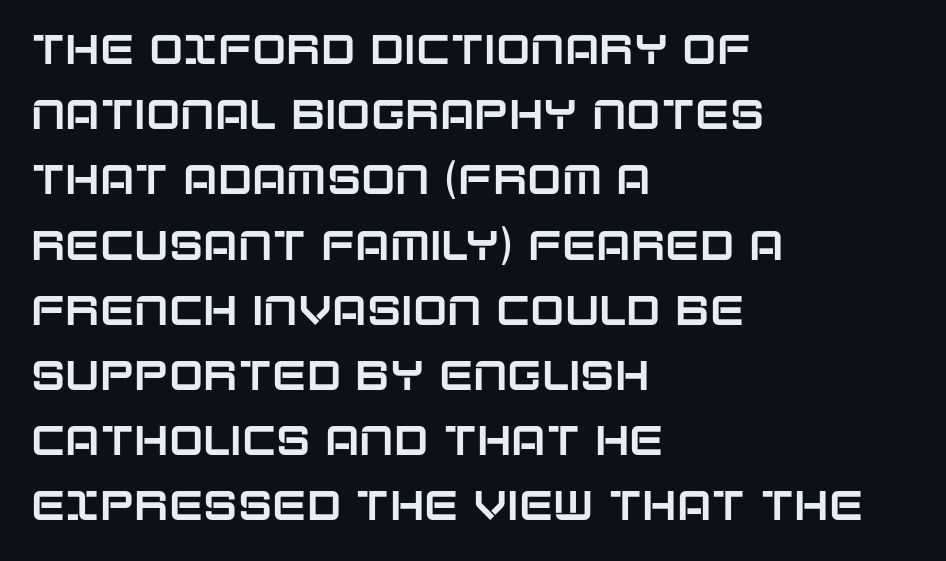
{"serif": "no", "italic": "no", "width": "normal", "stroke_contrast": "low", "x_height": "large", "monospaced": "no", "underline": "no", "align": "left", "line_spacing": "normal", "line_spacing_ratio": 1.59, "letter_spacing": "normal", "letter_spacing_em": 0.0, "glyph_px": 41}
